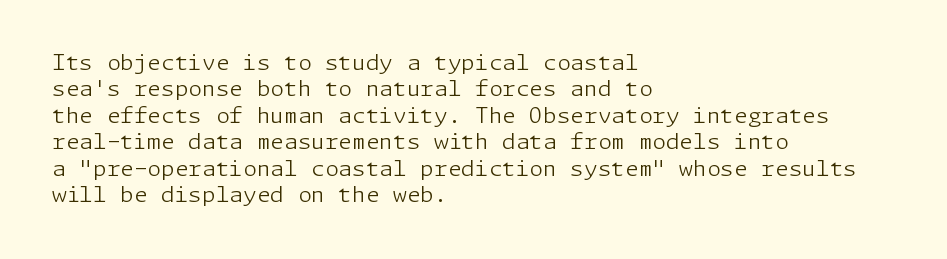
The image shows 22 px text type, upright; set left-aligned, line spacing 1.2x, normal letter spacing, not underlined.
